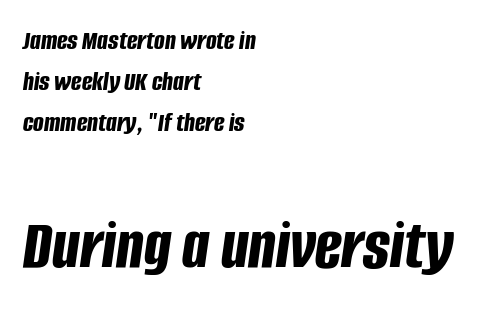
Q: Is the text bold? A: Yes.
Q: Is the text italic (slanted)? A: Yes, it leans right by about 8 degrees.
Q: Is the text underlined? A: No.
Q: How is the paragraph aligned? A: Left-aligned.
Q: Is the spacing between letters normal or unusually wide? A: Normal.
Q: Is the spacing between lines tight, normal or loose? A: Normal.
Q: Which block of text is set in a larger size, the first (top) or the second (bottom)? A: The second (bottom) one.
Q: Width (condensed, normal, or wide)? A: Condensed.
Q: Stroke contrast? A: Low.
Q: x-height? A: Large.
Q: Monospaced? A: No.
